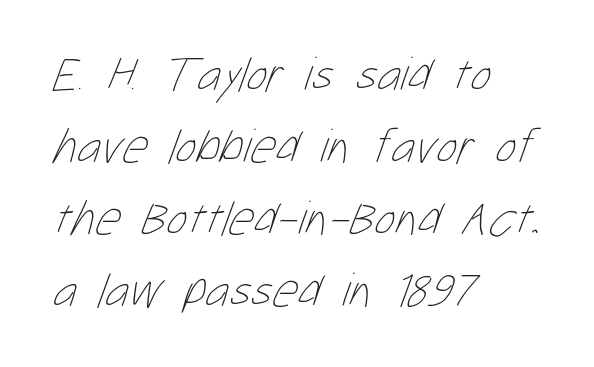
The string is rendered with underlining switched off. A typesetter would call this leading conventional body-copy spacing. A light-to-regular cut is what we see here. The tracking reads as untouched default to a designer's eye. A typesetter would call this proportional, since set widths differ per character.
